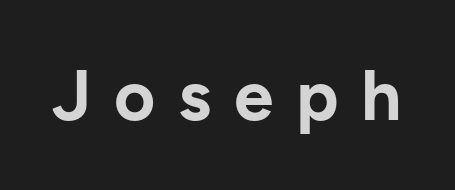
The image shows 71 px bold sans-serif type, upright; set unusually wide letter spacing (+0.32 em), not underlined; low stroke contrast and a medium x-height.
